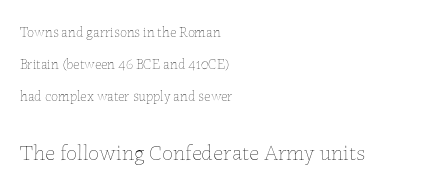
{"italic": "no", "bold": "no", "underline": "no", "align": "left", "line_spacing": "loose", "line_spacing_ratio": 2.29, "letter_spacing": "normal", "letter_spacing_em": 0.0, "larger_block": "second", "size_ratio": 1.57, "glyph_px": 22}
